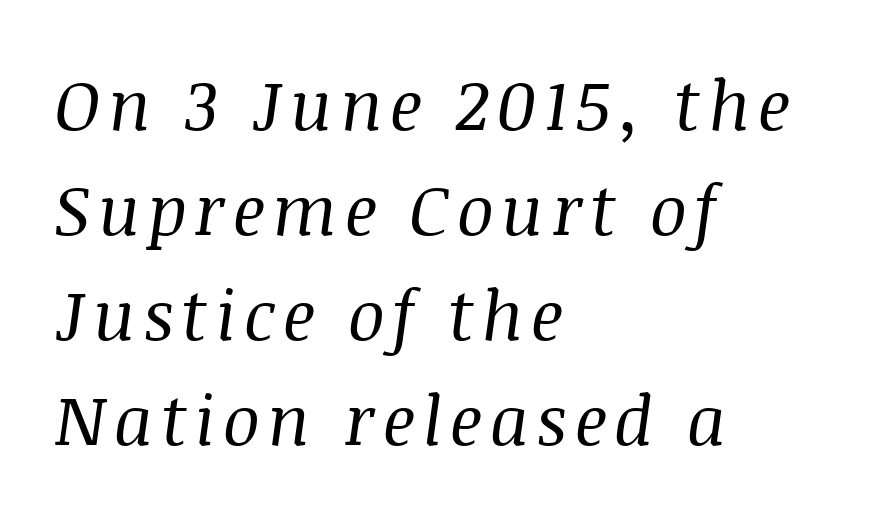
Q: Is the text bold? A: No.
Q: Is the text italic (slanted)? A: Yes, it leans right by about 8 degrees.
Q: Is the typeface a serif or a sans-serif typeface? A: Serif.
Q: Is the text underlined? A: No.
Q: How is the paragraph aligned? A: Left-aligned.
Q: Is the spacing between lines tight, normal or loose? A: Normal.
Q: Width (condensed, normal, or wide)? A: Normal.
Q: Stroke contrast? A: Medium.
Q: x-height? A: Large.
Q: Monospaced? A: No.
